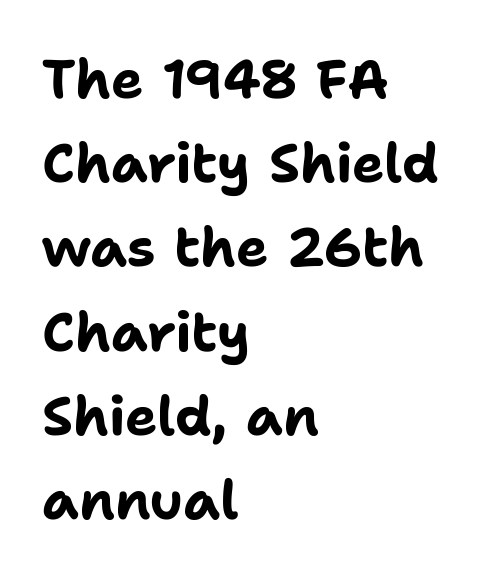
Are there feet on the stems? There aren't — it's a sans. The ragged edge is on the right, which tells us the setting is flush left. Nope, not italic — everything's standing straight. The space between consecutive lines is moderate. Glyph-to-glyph distance matches everyday printed text.
